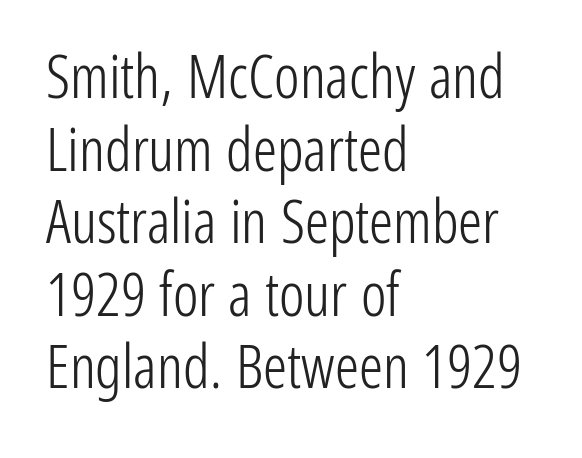
{"serif": "no", "italic": "no", "bold": "no", "weight": "light", "width": "condensed", "stroke_contrast": "low", "x_height": "medium", "monospaced": "no", "underline": "no", "align": "left", "line_spacing_ratio": 1.21, "letter_spacing": "normal", "letter_spacing_em": 0.0, "glyph_px": 60}
